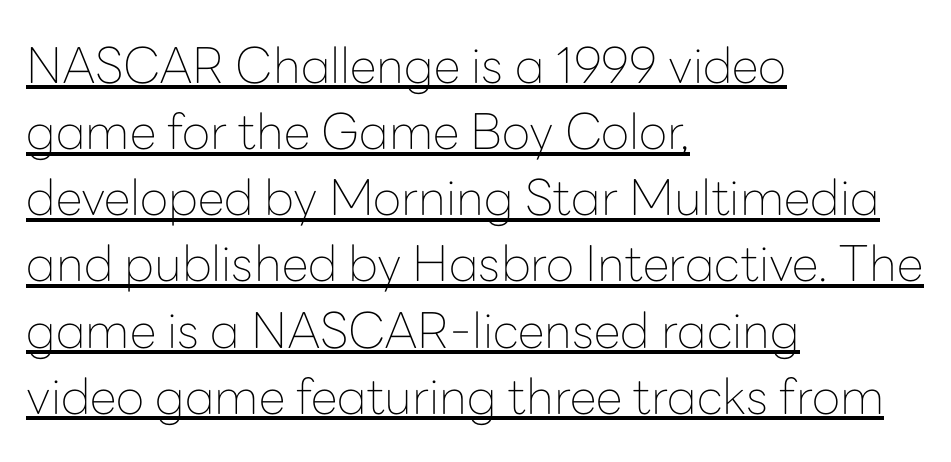
{"serif": "no", "italic": "no", "bold": "no", "weight": "thin", "width": "normal", "stroke_contrast": "low", "x_height": "medium", "monospaced": "no", "underline": "yes", "align": "left", "line_spacing": "normal", "line_spacing_ratio": 1.35, "letter_spacing": "normal", "letter_spacing_em": 0.0, "glyph_px": 49}
